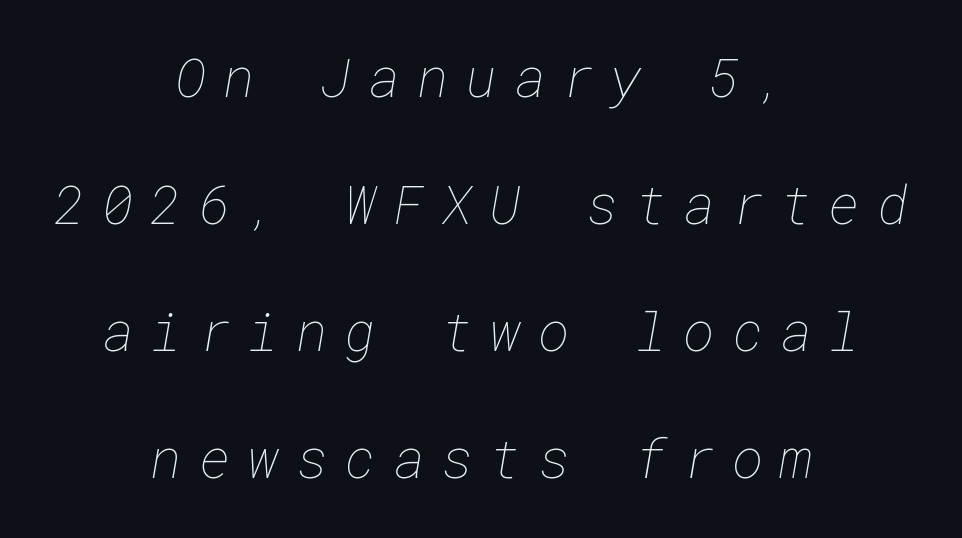
This rendering widens character spacing well past its baseline value. The glyphs are unaccompanied by any horizontal stroke below them. Stroke mass is kept to a normal reading level or below. One-word summary of the alignment: center.
